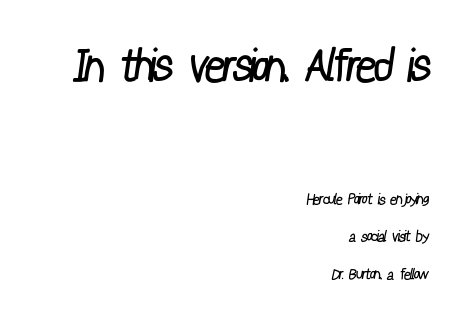
{"serif": "no", "bold": "no", "weight": "regular", "width": "condensed", "stroke_contrast": "low", "x_height": "medium", "monospaced": "no", "underline": "no", "align": "right", "line_spacing": "loose", "line_spacing_ratio": 2.49, "letter_spacing": "normal", "letter_spacing_em": 0.0, "larger_block": "first", "size_ratio": 3.0, "glyph_px": 45}
